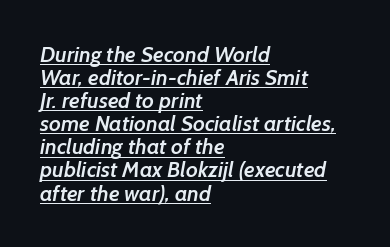
The image shows 22 px text type; set left-aligned, tight line spacing (1.05x), normal letter spacing, underlined.
